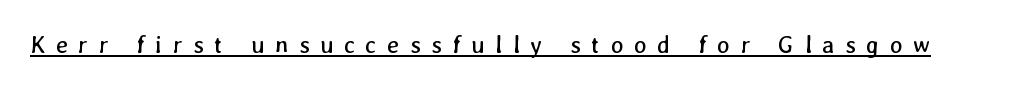
Glyph-to-glyph distance is far greater than everyday printed text. On a weight scale, this lands at 450 or below. Caption: lettering with a line underneath.
